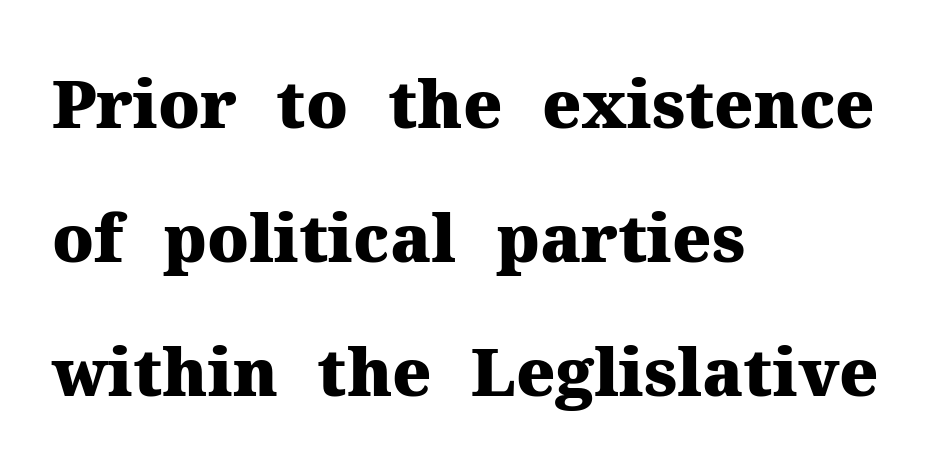
Compared with typical body copy, the letter spacing here is the same. What weight is shown? A full bold with thick strokes. Caption: multi-line text, flush left, ragged right. The gap between lines stays unmarked. Compared with typical paragraphs, the rows here are farther apart. Observe the serifs anchoring each vertical stroke in this sample.
